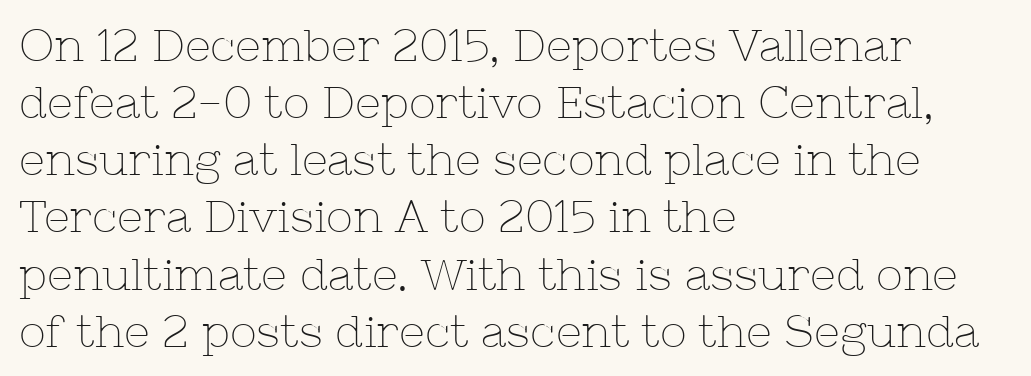
Q: Is the text bold? A: No.
Q: Is the text italic (slanted)? A: No, it is upright.
Q: Is the typeface a serif or a sans-serif typeface? A: Serif.
Q: Is the text underlined? A: No.
Q: How is the paragraph aligned? A: Left-aligned.
Q: Is the spacing between letters normal or unusually wide? A: Normal.
Q: Is the spacing between lines tight, normal or loose? A: Normal.
Q: Width (condensed, normal, or wide)? A: Normal.
Q: Stroke contrast? A: Low.
Q: x-height? A: Medium.
Q: Monospaced? A: No.
